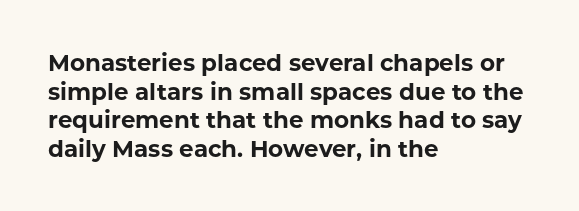
Q: Is the text bold? A: Yes.
Q: Is the text italic (slanted)? A: No, it is upright.
Q: Is the text underlined? A: No.
Q: How is the paragraph aligned? A: Left-aligned.
Q: Is the spacing between letters normal or unusually wide? A: Normal.
